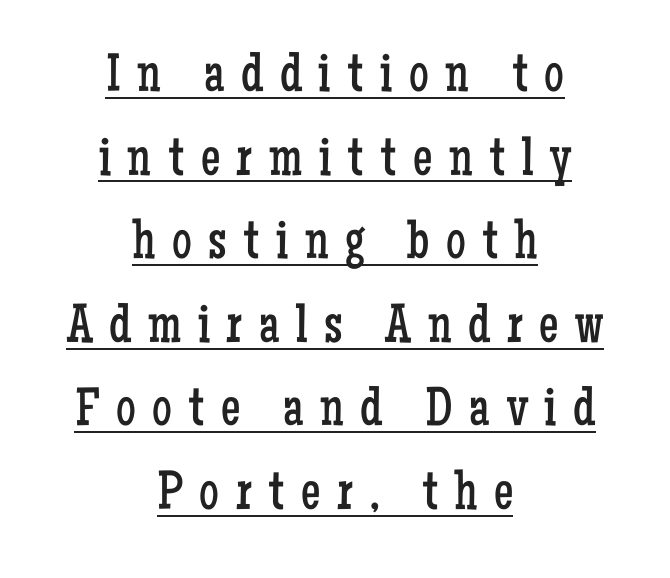
The image shows 55 px regular-weight, condensed serif type, upright; set centered, normal line spacing (1.52x), unusually wide letter spacing (+0.3 em), underlined; low stroke contrast and a medium x-height.
